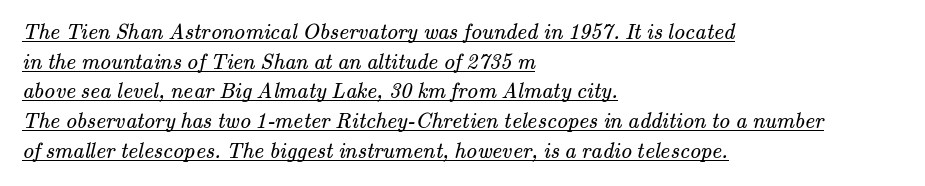
The image shows 22 px text type; set left-aligned, normal line spacing (1.35x), normal letter spacing, underlined.
